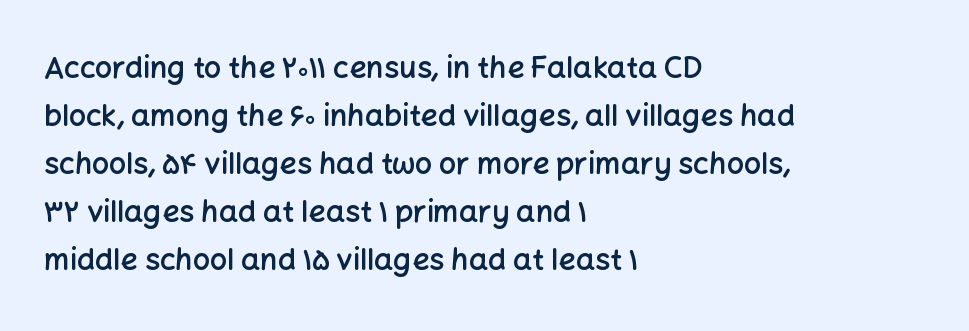
{"serif": "no", "italic": "no", "bold": "semi", "weight": "semibold", "width": "normal", "stroke_contrast": "low", "x_height": "medium", "monospaced": "no", "underline": "no", "align": "left", "line_spacing": "normal", "line_spacing_ratio": 1.6, "letter_spacing": "normal", "letter_spacing_em": 0.0, "glyph_px": 30}
